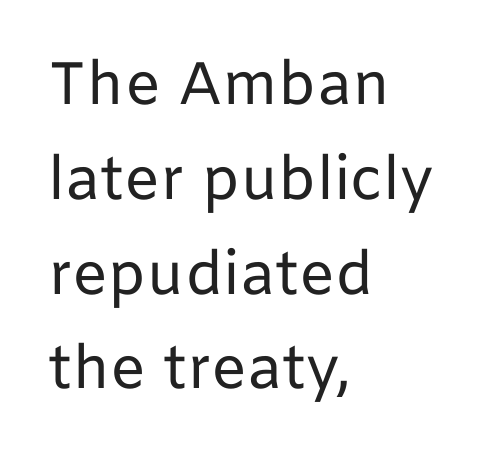
Q: Is the text bold? A: No.
Q: Is the text italic (slanted)? A: No, it is upright.
Q: Is the typeface a serif or a sans-serif typeface? A: Sans-serif.
Q: Is the text underlined? A: No.
Q: How is the paragraph aligned? A: Left-aligned.
Q: Is the spacing between letters normal or unusually wide? A: Normal.
Q: Is the spacing between lines tight, normal or loose? A: Normal.
Q: Width (condensed, normal, or wide)? A: Normal.
Q: Stroke contrast? A: Low.
Q: x-height? A: Medium.
Q: Monospaced? A: No.
